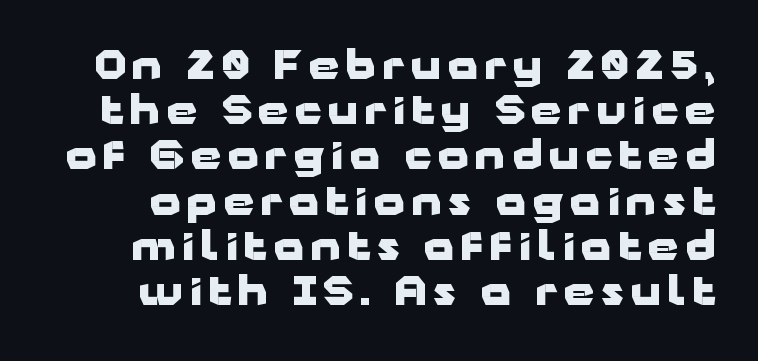
{"serif": "no", "italic": "no", "bold": "yes", "weight": "heavy", "width": "wide", "stroke_contrast": "low", "x_height": "medium", "monospaced": "no", "underline": "no", "line_spacing_ratio": 1.16, "glyph_px": 39}
